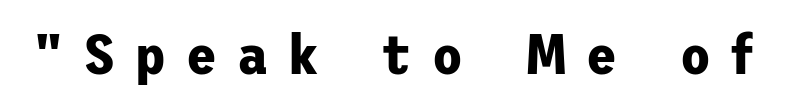
Q: Is the text bold? A: Yes.
Q: Is the text italic (slanted)? A: No, it is upright.
Q: Is the typeface a serif or a sans-serif typeface? A: Sans-serif.
Q: Is the text underlined? A: No.
Q: Is the spacing between letters normal or unusually wide? A: Unusually wide.
Q: Width (condensed, normal, or wide)? A: Normal.
Q: Stroke contrast? A: Low.
Q: x-height? A: Medium.
